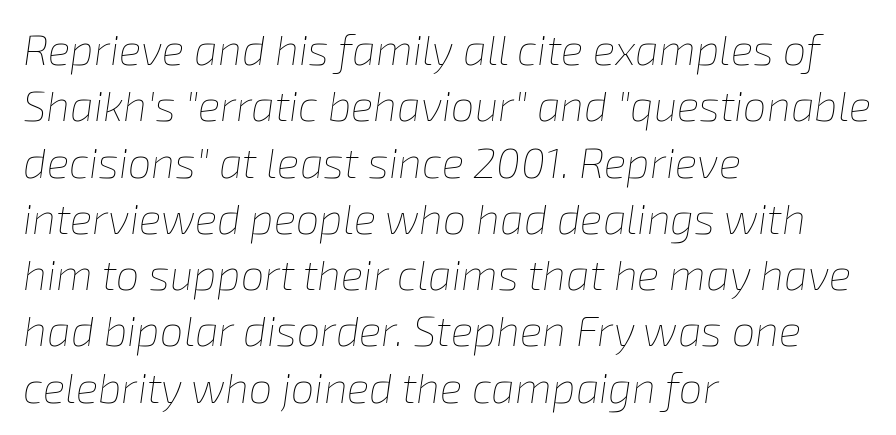
The image shows 42 px thin type, italic (leaning right); set left-aligned, normal line spacing (1.34x), normal letter spacing, not underlined; low stroke contrast and a medium x-height.
